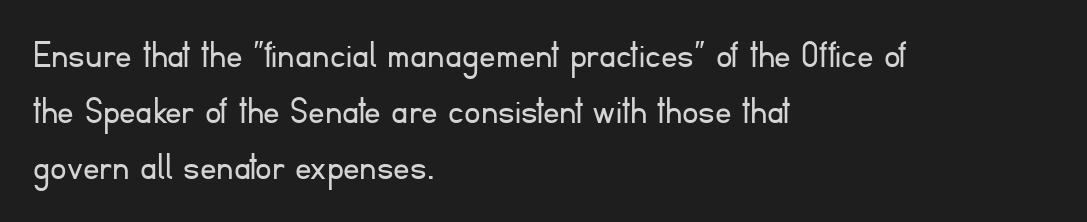
{"serif": "no", "italic": "no", "bold": "no", "weight": "light", "width": "normal", "stroke_contrast": "low", "x_height": "small", "monospaced": "no", "underline": "no", "align": "left", "line_spacing": "normal", "line_spacing_ratio": 1.36, "letter_spacing": "normal", "letter_spacing_em": 0.0, "glyph_px": 41}
